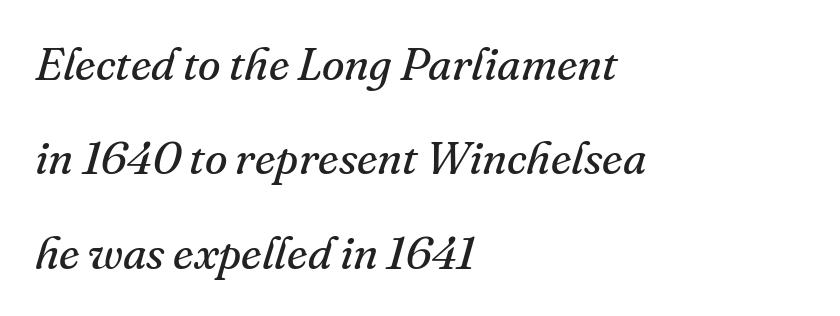
Q: Is the text bold? A: No.
Q: Is the text italic (slanted)? A: Yes, it leans right by about 16 degrees.
Q: Is the typeface a serif or a sans-serif typeface? A: Serif.
Q: Is the text underlined? A: No.
Q: How is the paragraph aligned? A: Left-aligned.
Q: Is the spacing between letters normal or unusually wide? A: Normal.
Q: Is the spacing between lines tight, normal or loose? A: Loose.
Q: Width (condensed, normal, or wide)? A: Normal.
Q: Stroke contrast? A: Medium.
Q: x-height? A: Small.
Q: Monospaced? A: No.
